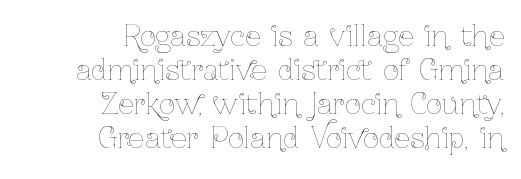
Q: Is the text bold? A: No.
Q: Is the text italic (slanted)? A: No, it is upright.
Q: Is the text underlined? A: No.
Q: How is the paragraph aligned? A: Right-aligned.
Q: Is the spacing between letters normal or unusually wide? A: Normal.
Q: Width (condensed, normal, or wide)? A: Condensed.
Q: Stroke contrast? A: Low.
Q: x-height? A: Medium.
Q: Monospaced? A: No.
